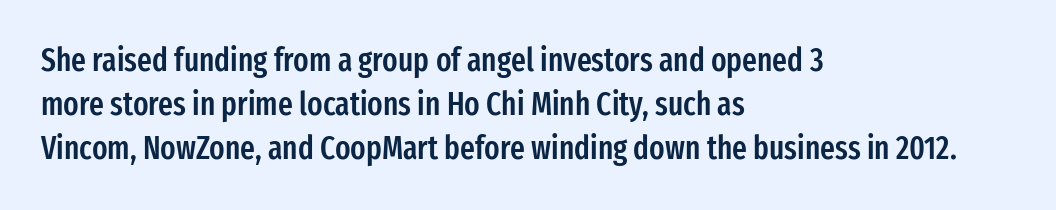
Q: Is the text bold? A: Semi-bold.
Q: Is the text italic (slanted)? A: No, it is upright.
Q: Is the typeface a serif or a sans-serif typeface? A: Sans-serif.
Q: Is the text underlined? A: No.
Q: How is the paragraph aligned? A: Left-aligned.
Q: Is the spacing between letters normal or unusually wide? A: Normal.
Q: Is the spacing between lines tight, normal or loose? A: Normal.
Q: Width (condensed, normal, or wide)? A: Condensed.
Q: Stroke contrast? A: Low.
Q: x-height? A: Medium.
Q: Monospaced? A: No.
